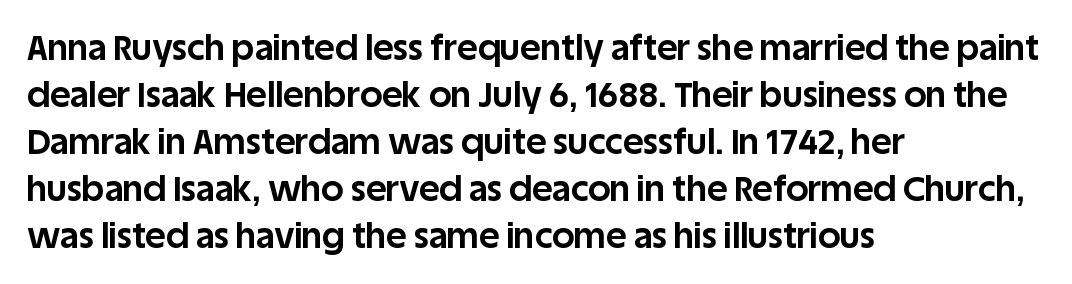
Q: Is the text bold? A: Yes.
Q: Is the text italic (slanted)? A: No, it is upright.
Q: Is the typeface a serif or a sans-serif typeface? A: Sans-serif.
Q: Is the text underlined? A: No.
Q: How is the paragraph aligned? A: Left-aligned.
Q: Is the spacing between letters normal or unusually wide? A: Normal.
Q: Is the spacing between lines tight, normal or loose? A: Normal.
Q: Width (condensed, normal, or wide)? A: Normal.
Q: Stroke contrast? A: Low.
Q: x-height? A: Large.
Q: Monospaced? A: No.
